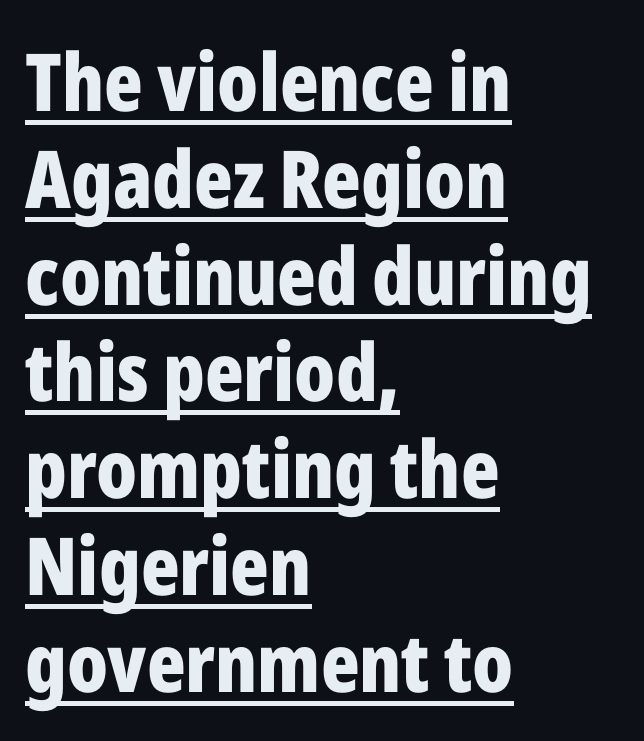
The image shows 80 px bold, condensed sans-serif type, upright; set left-aligned, line spacing 1.21x, normal letter spacing, underlined; low stroke contrast and a medium x-height.
